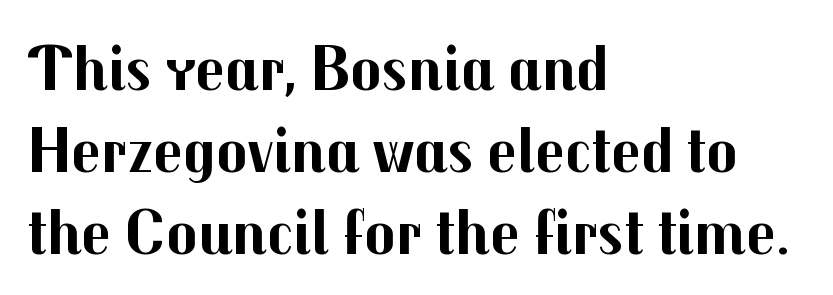
{"serif": "no", "italic": "no", "bold": "yes", "weight": "bold", "width": "normal", "stroke_contrast": "medium", "x_height": "medium", "monospaced": "no", "underline": "no", "align": "left", "line_spacing": "normal", "line_spacing_ratio": 1.26, "letter_spacing": "normal", "letter_spacing_em": 0.0, "glyph_px": 65}
